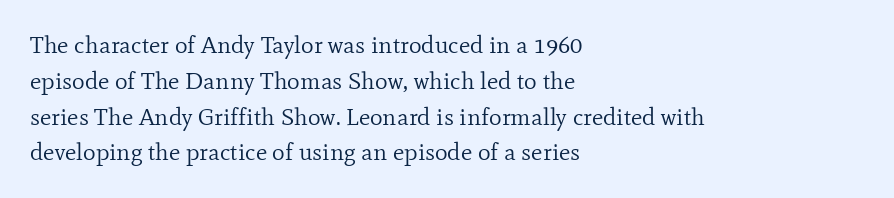
{"italic": "no", "bold": "no", "underline": "no", "align": "left", "line_spacing": "normal", "line_spacing_ratio": 1.49, "letter_spacing": "normal", "letter_spacing_em": 0.0, "glyph_px": 24}
